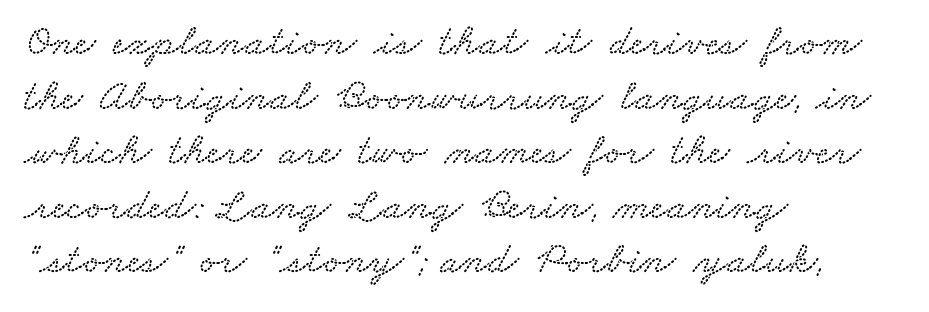
Q: Is the text underlined? A: No.
Q: How is the paragraph aligned? A: Left-aligned.
Q: Is the spacing between letters normal or unusually wide? A: Normal.
Q: Width (condensed, normal, or wide)? A: Wide.
Q: Stroke contrast? A: Low.
Q: x-height? A: Small.
Q: Monospaced? A: No.
